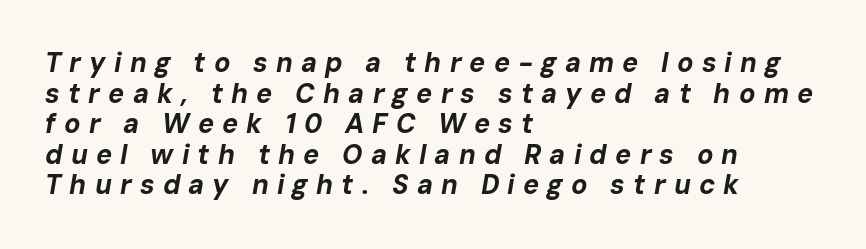
Vertically, the passage feels compressed, each row crowding the next. The face used here has a pronounced slope to its letters. The rendering inserts visible extra space after every character. Decoration check: the copy has no underline.
